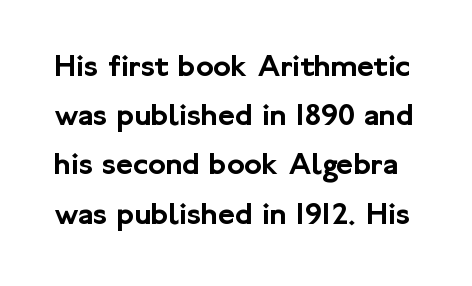
{"serif": "no", "italic": "no", "width": "normal", "stroke_contrast": "low", "x_height": "medium", "monospaced": "no", "underline": "no", "line_spacing": "normal", "line_spacing_ratio": 1.49, "letter_spacing": "normal", "letter_spacing_em": 0.0, "glyph_px": 33}
